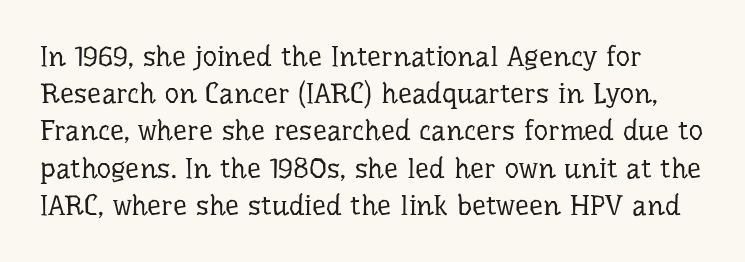
The image shows 28 px regular-weight serif type, upright; set normal line spacing (1.33x), normal letter spacing, not underlined; low stroke contrast and a medium x-height.
